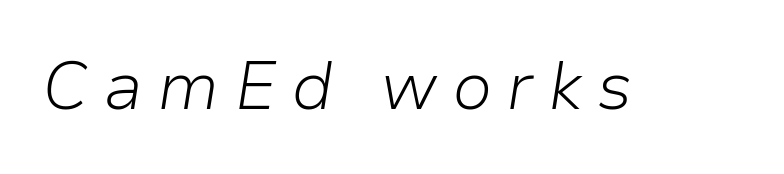
{"italic": "yes", "lean": "right", "slant_degrees": 9, "bold": "no", "weight": "light", "width": "normal", "stroke_contrast": "low", "x_height": "medium", "monospaced": "no", "underline": "no", "letter_spacing": "wide", "letter_spacing_em": 0.21, "glyph_px": 67}
